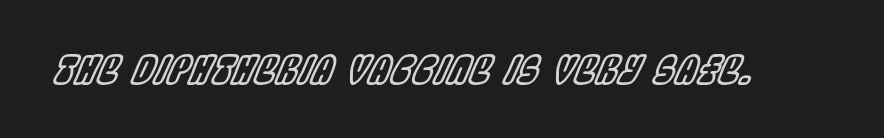
This sample uses plain, unmodified letter spacing. Plain, unruled lines of type. These lines are rendered in a variable-pitch font. Yep, that's italic — everything's leaning.
